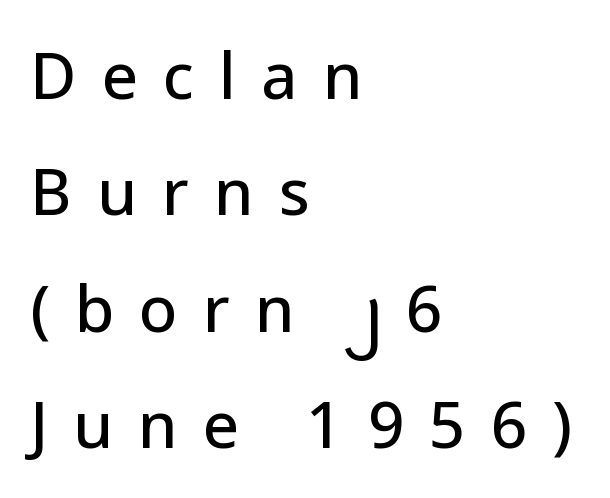
Proportional: the letters do not fall into vertical columns. The type family on display is of the sans-serif kind. Ordinary non-slanted type is in use. Just letters on the line, the space beneath them empty.
